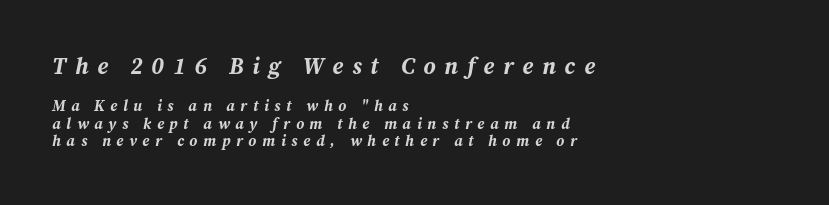
Q: Is the text bold? A: Yes.
Q: Is the text italic (slanted)? A: Yes, it leans right by about 12 degrees.
Q: Is the text underlined? A: No.
Q: How is the paragraph aligned? A: Left-aligned.
Q: Is the spacing between letters normal or unusually wide? A: Unusually wide.
Q: Which block of text is set in a larger size, the first (top) or the second (bottom)? A: The first (top) one.
